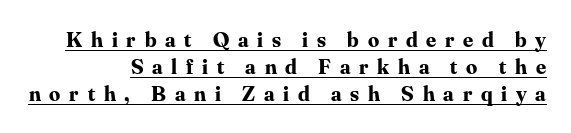
{"italic": "no", "bold": "yes", "underline": "yes", "align": "right", "line_spacing_ratio": 1.23, "letter_spacing": "wide", "letter_spacing_em": 0.4, "glyph_px": 22}
